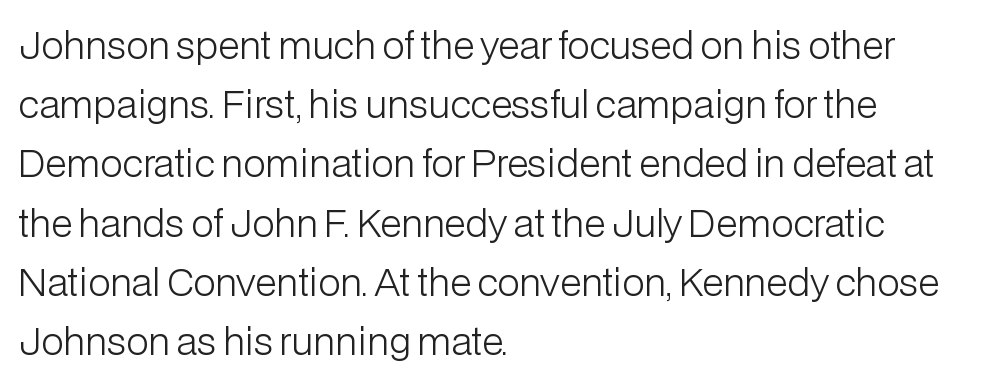
The letterforms sit shoulder to shoulder at normal distance. The typeface chosen for these lines omits serifs. The compositor pushed each line to the left boundary. Words float on clear page, feet unadorned. The weight tops out at a normal text grade. These lines are rendered in a variable-pitch font.
